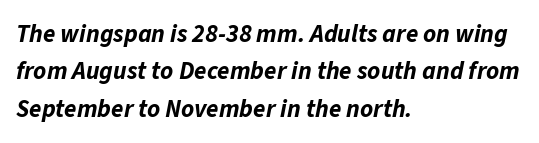
{"italic": "yes", "lean": "right", "slant_degrees": 11, "bold": "yes", "underline": "no", "align": "left", "line_spacing": "normal", "line_spacing_ratio": 1.5, "letter_spacing": "normal", "letter_spacing_em": 0.0, "glyph_px": 25}
